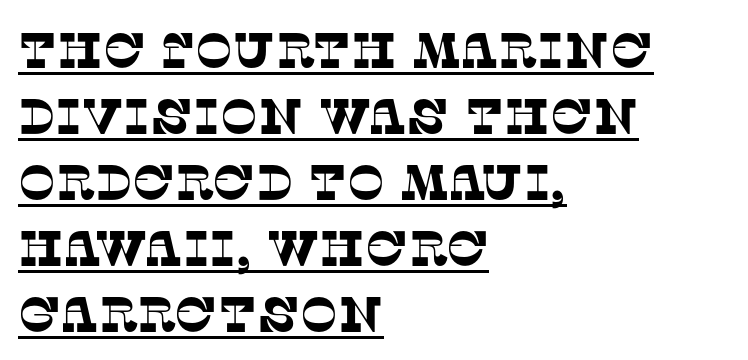
The image shows 50 px serif type; set left-aligned, normal line spacing (1.32x), normal letter spacing, underlined; low stroke contrast and a large x-height.
